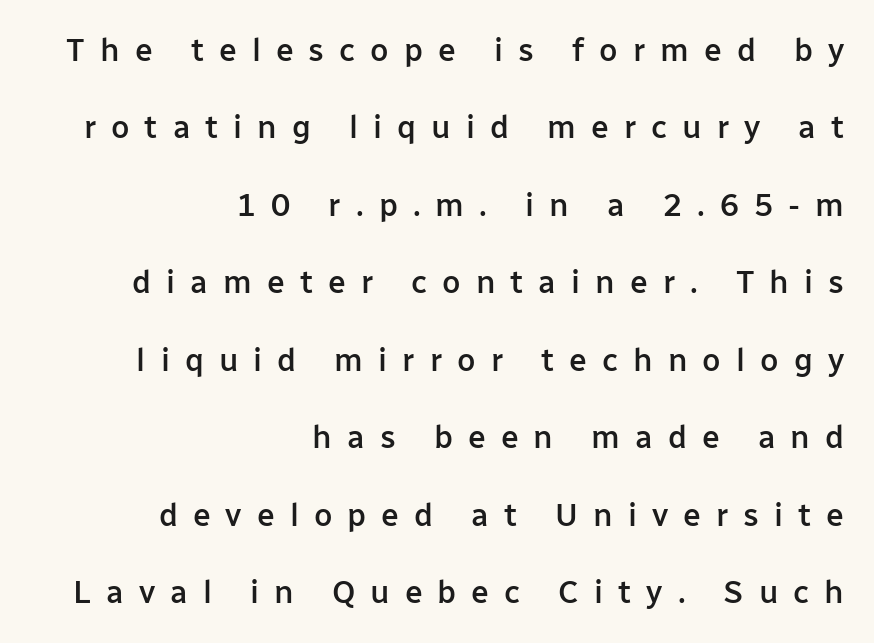
{"serif": "no", "italic": "no", "bold": "semi", "weight": "semibold", "width": "normal", "stroke_contrast": "low", "x_height": "medium", "monospaced": "no", "underline": "no", "align": "right", "line_spacing": "loose", "line_spacing_ratio": 2.42, "letter_spacing": "wide", "letter_spacing_em": 0.47, "glyph_px": 32}
